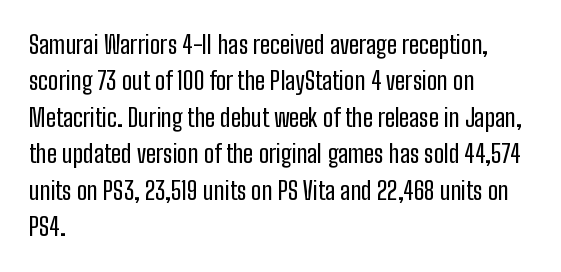
{"italic": "no", "underline": "no", "align": "left", "line_spacing": "normal", "line_spacing_ratio": 1.46, "letter_spacing": "normal", "letter_spacing_em": 0.0, "glyph_px": 25}
